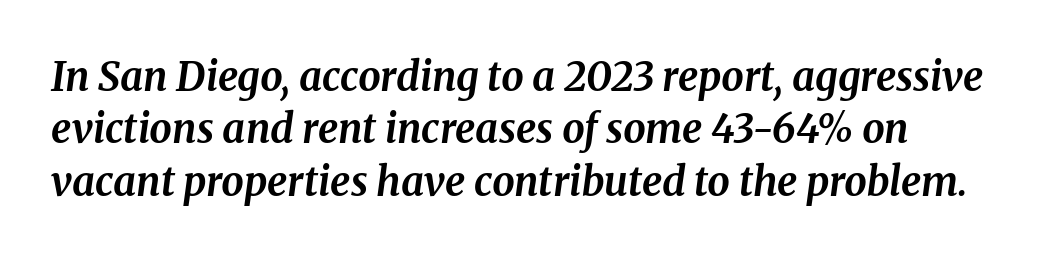
{"serif": "yes", "italic": "yes", "lean": "right", "slant_degrees": 8, "bold": "yes", "weight": "bold", "width": "normal", "stroke_contrast": "medium", "x_height": "medium", "monospaced": "no", "underline": "no", "align": "left", "line_spacing": "normal", "line_spacing_ratio": 1.31, "letter_spacing": "normal", "letter_spacing_em": 0.0, "glyph_px": 40}
